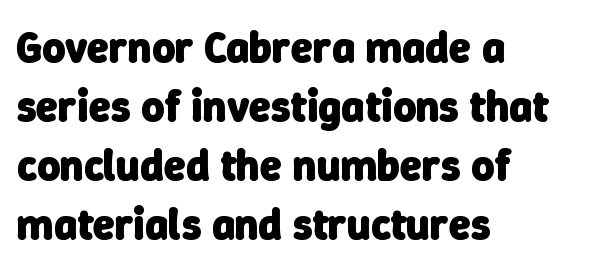
Compared with a centered layout, this one pins lines to the left instead. Compared with typical body copy, the letter spacing here is the same. Pretty heavy lettering here — definitely bold. You could not count columns in this text — the font is proportionally spaced.
